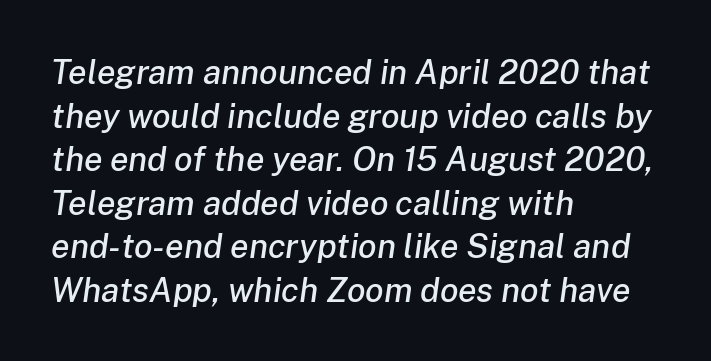
{"italic": "yes", "lean": "right", "slant_degrees": 8, "width": "normal", "stroke_contrast": "low", "x_height": "medium", "monospaced": "no", "underline": "no", "align": "left", "line_spacing": "normal", "line_spacing_ratio": 1.28, "letter_spacing": "normal", "letter_spacing_em": 0.0, "glyph_px": 34}
